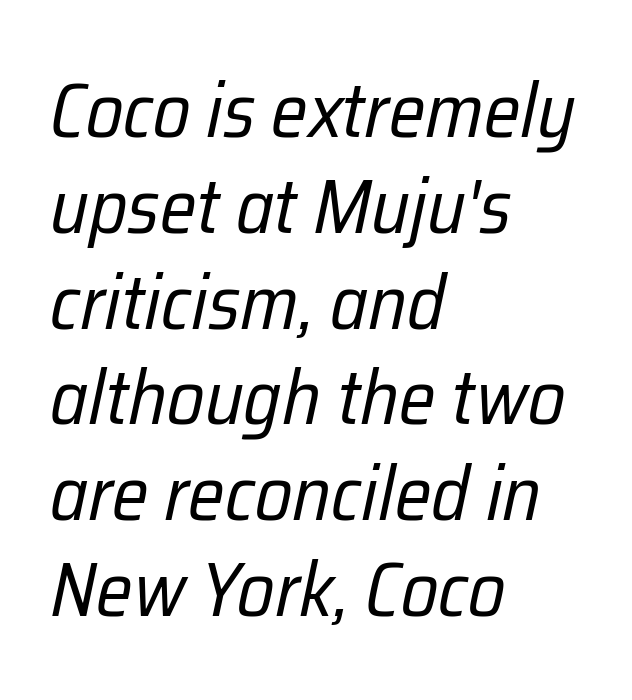
The image shows 76 px regular-weight, condensed type, italic (leaning right); set left-aligned, normal line spacing (1.26x), normal letter spacing, not underlined; low stroke contrast and a medium x-height.
